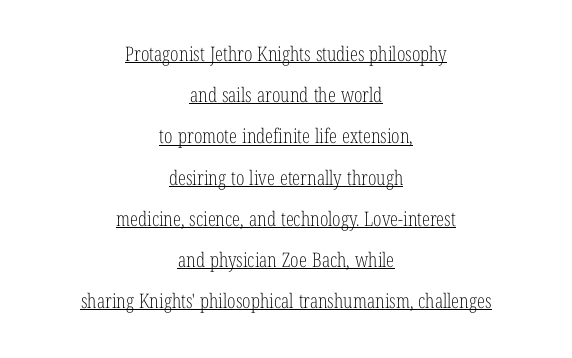
Reading down the block, each line starts at a different indent, mirrored at its end. Honestly, the underline is the first thing you notice here. The cut favours lightness, reaching ordinary text weight at its darkest. The line-height multiplier appears high, well above default. Nothing unusual about the tracking: characters are spaced as the font intends.
